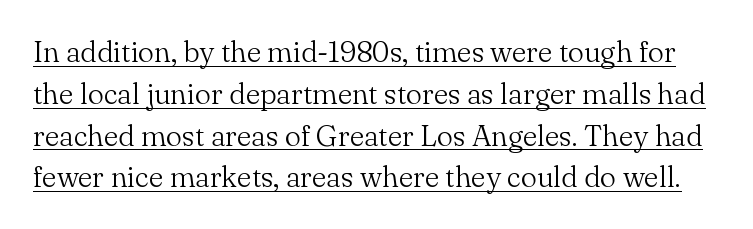
{"serif": "yes", "italic": "no", "bold": "no", "weight": "light", "width": "normal", "stroke_contrast": "medium", "x_height": "small", "monospaced": "no", "underline": "yes", "line_spacing": "normal", "line_spacing_ratio": 1.44, "letter_spacing": "normal", "letter_spacing_em": 0.0, "glyph_px": 29}
